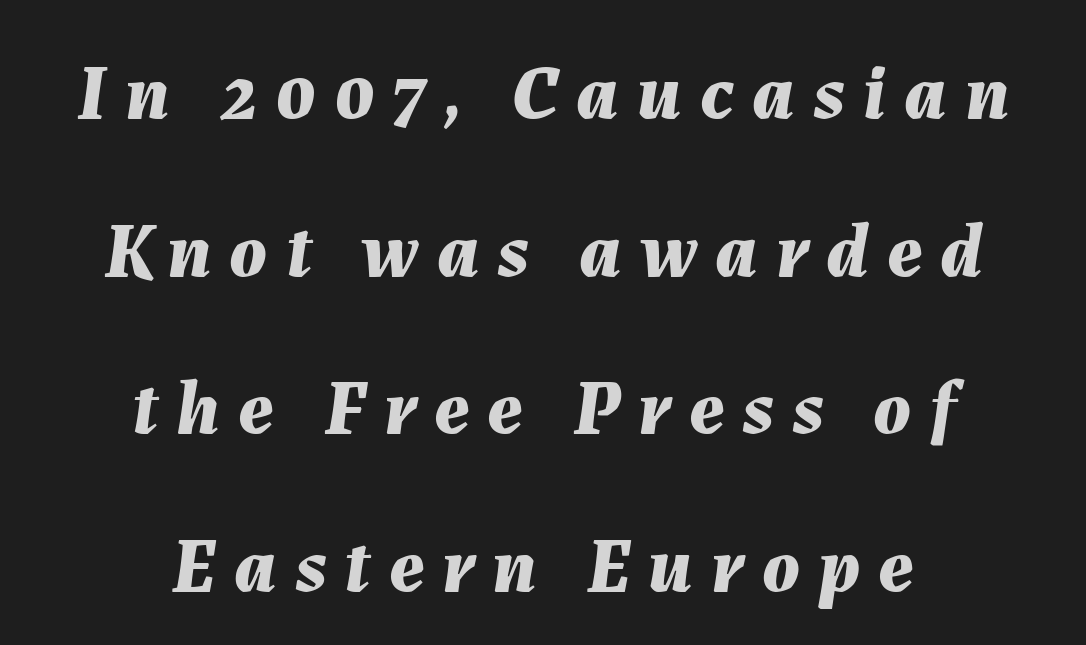
Q: Is the text bold? A: Yes.
Q: Is the text italic (slanted)? A: Yes, it leans right by about 7 degrees.
Q: Is the text underlined? A: No.
Q: How is the paragraph aligned? A: Centered.
Q: Is the spacing between letters normal or unusually wide? A: Unusually wide.
Q: Is the spacing between lines tight, normal or loose? A: Loose.
Q: Width (condensed, normal, or wide)? A: Normal.
Q: Stroke contrast? A: Medium.
Q: x-height? A: Medium.
Q: Monospaced? A: No.
